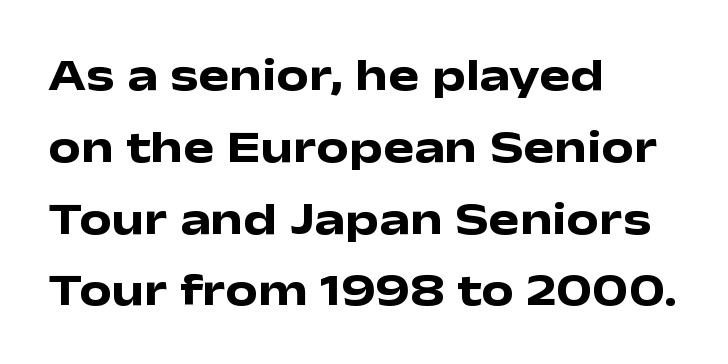
Q: Is the text bold? A: Yes.
Q: Is the text italic (slanted)? A: No, it is upright.
Q: Is the typeface a serif or a sans-serif typeface? A: Sans-serif.
Q: Is the text underlined? A: No.
Q: How is the paragraph aligned? A: Left-aligned.
Q: Is the spacing between letters normal or unusually wide? A: Normal.
Q: Is the spacing between lines tight, normal or loose? A: Normal.
Q: Width (condensed, normal, or wide)? A: Wide.
Q: Stroke contrast? A: Low.
Q: x-height? A: Medium.
Q: Monospaced? A: No.
